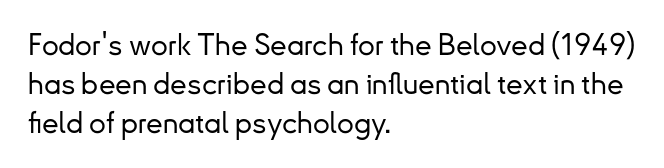
In terms of leading, this rendering sits right in the middle. These lines are set flush left with a ragged right edge. Looks like regular typesetting: each glyph gets only the width it needs. The glyphs are unaccompanied by any horizontal stroke below them.
